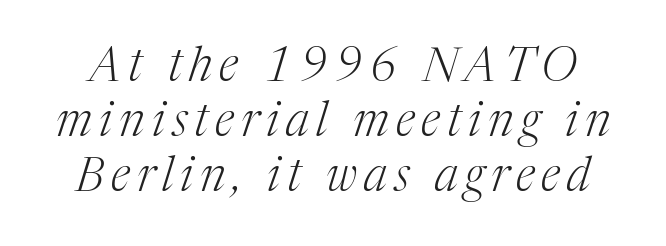
The image shows 47 px light serif type, italic (leaning right); set line spacing 1.17x, not underlined; medium stroke contrast and a medium x-height.
